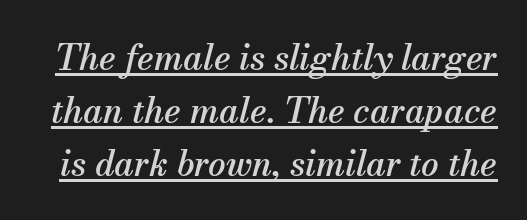
{"serif": "yes", "italic": "yes", "lean": "right", "slant_degrees": 13, "width": "normal", "stroke_contrast": "medium", "x_height": "small", "monospaced": "no", "underline": "yes", "line_spacing": "normal", "line_spacing_ratio": 1.51, "letter_spacing": "normal", "letter_spacing_em": 0.0, "glyph_px": 35}
